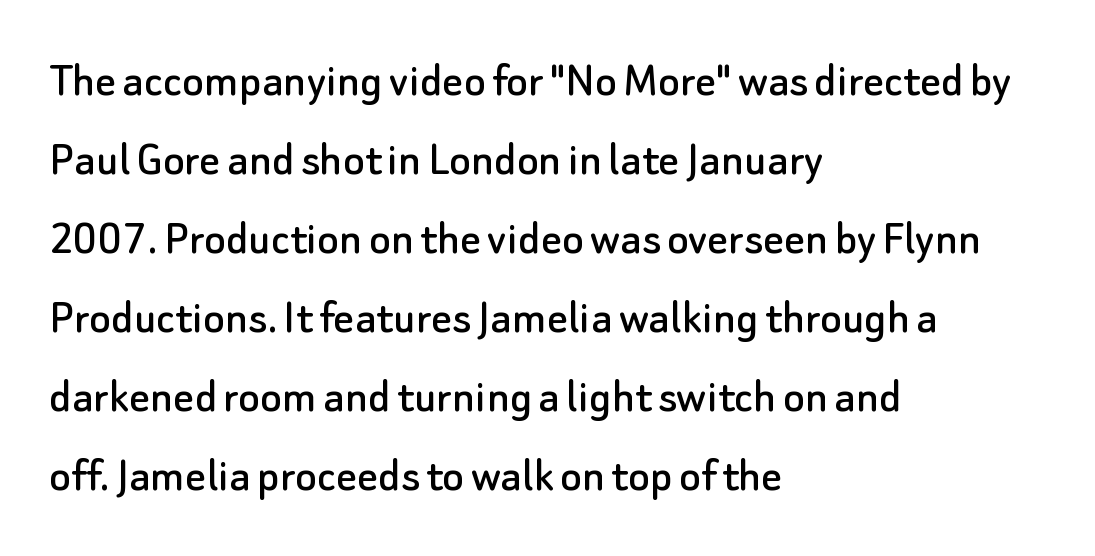
{"serif": "no", "italic": "no", "width": "normal", "stroke_contrast": "low", "x_height": "small", "monospaced": "no", "underline": "no", "align": "left", "line_spacing": "normal", "line_spacing_ratio": 1.55, "letter_spacing": "normal", "letter_spacing_em": 0.0, "glyph_px": 51}
